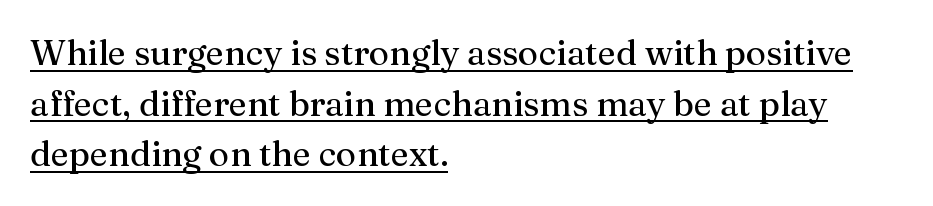
The image shows 35 px regular-weight serif type, upright; set left-aligned, normal line spacing (1.45x), normal letter spacing, underlined; medium stroke contrast and a medium x-height.
